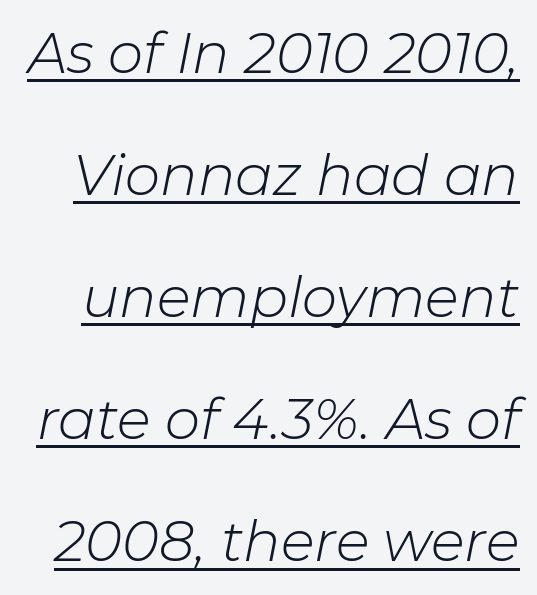
Q: Is the text bold? A: No.
Q: Is the text italic (slanted)? A: Yes, it leans right by about 11 degrees.
Q: Is the text underlined? A: Yes.
Q: Is the spacing between letters normal or unusually wide? A: Normal.
Q: Is the spacing between lines tight, normal or loose? A: Loose.
Q: Width (condensed, normal, or wide)? A: Normal.
Q: Stroke contrast? A: Low.
Q: x-height? A: Medium.
Q: Monospaced? A: No.
